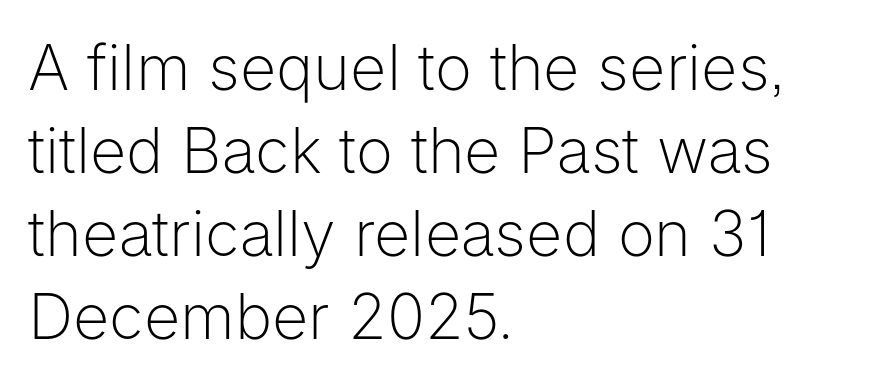
Q: Is the text bold? A: No.
Q: Is the text italic (slanted)? A: No, it is upright.
Q: Is the typeface a serif or a sans-serif typeface? A: Sans-serif.
Q: Is the text underlined? A: No.
Q: How is the paragraph aligned? A: Left-aligned.
Q: Is the spacing between letters normal or unusually wide? A: Normal.
Q: Is the spacing between lines tight, normal or loose? A: Normal.
Q: Width (condensed, normal, or wide)? A: Normal.
Q: Stroke contrast? A: Low.
Q: x-height? A: Medium.
Q: Monospaced? A: No.
